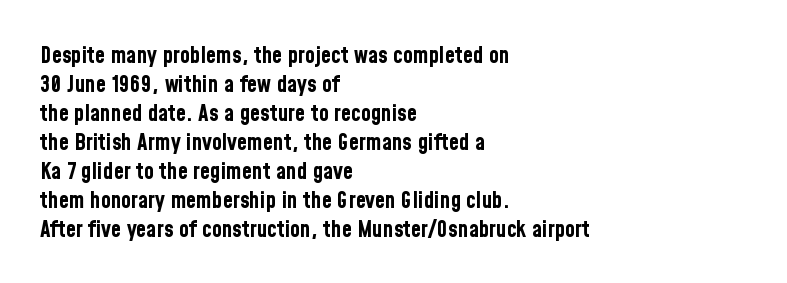
The image shows 23 px bold type, upright; set left-aligned, normal line spacing (1.26x), normal letter spacing, not underlined.
